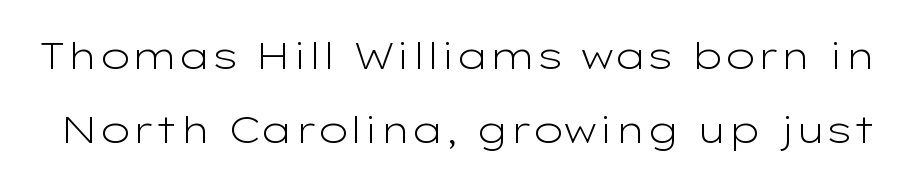
Q: Is the text bold? A: No.
Q: Is the text italic (slanted)? A: No, it is upright.
Q: Is the typeface a serif or a sans-serif typeface? A: Sans-serif.
Q: Is the text underlined? A: No.
Q: Is the spacing between letters normal or unusually wide? A: Normal.
Q: Is the spacing between lines tight, normal or loose? A: Loose.
Q: Width (condensed, normal, or wide)? A: Wide.
Q: Stroke contrast? A: Low.
Q: x-height? A: Medium.
Q: Monospaced? A: No.
